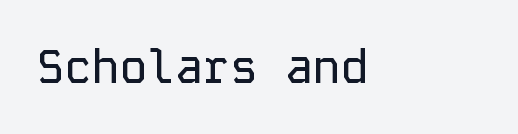
The image shows 46 px sans-serif type, upright, monospaced; set left-aligned, normal letter spacing, not underlined; low stroke contrast and a medium x-height.
